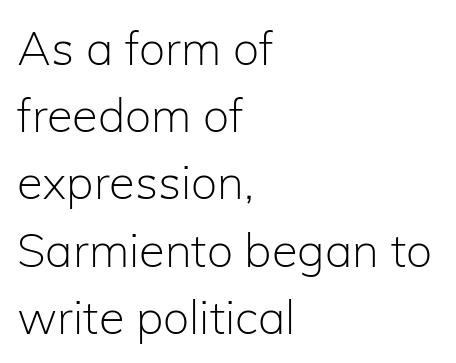
{"serif": "no", "italic": "no", "bold": "no", "weight": "light", "width": "normal", "stroke_contrast": "low", "x_height": "medium", "monospaced": "no", "underline": "no", "align": "left", "line_spacing": "normal", "line_spacing_ratio": 1.43, "letter_spacing": "normal", "letter_spacing_em": 0.0, "glyph_px": 47}
